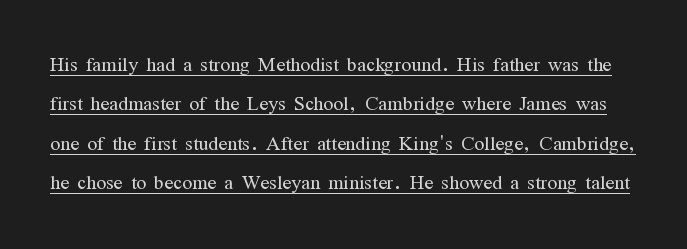
The image shows 26 px text type, upright; set normal line spacing (1.51x), normal letter spacing, underlined.
